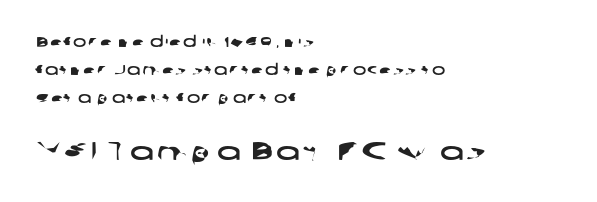
The setting favours the left margin, as ordinary paragraphs usually do. Each row of text sits above clean, open space. In terms of leading, this rendering errs on the spacious side. Compare the two chunks: the lower has the greater cap height.
